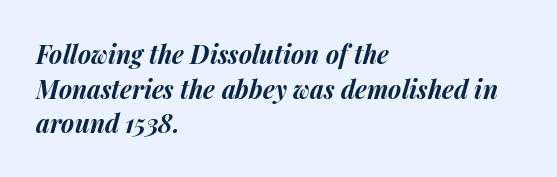
Set as a true bold cut, around the 700 mark. Posture: slanted. The glyphs are unaccompanied by any horizontal stroke below them. A typesetter would call this leading conventional body-copy spacing. Compared with a centered layout, this one pins lines to the left instead.
